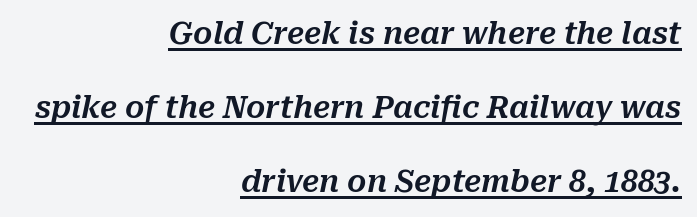
{"italic": "yes", "lean": "right", "slant_degrees": 10, "width": "normal", "stroke_contrast": "medium", "x_height": "medium", "monospaced": "no", "underline": "yes", "align": "right", "line_spacing": "loose", "line_spacing_ratio": 2.47, "letter_spacing": "normal", "letter_spacing_em": 0.0, "glyph_px": 30}
